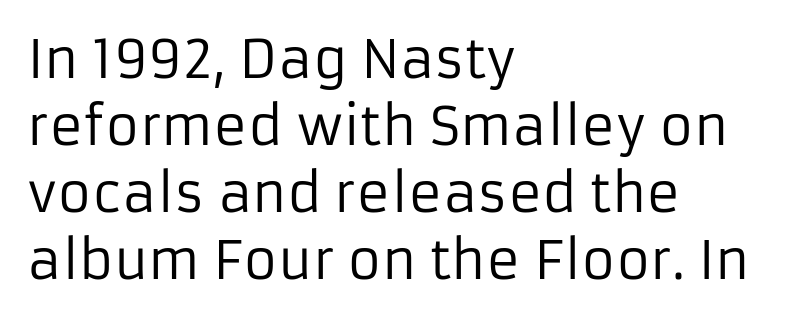
{"serif": "no", "italic": "no", "bold": "no", "weight": "regular", "width": "normal", "stroke_contrast": "low", "x_height": "medium", "monospaced": "no", "underline": "no", "align": "left", "line_spacing": "normal", "line_spacing_ratio": 1.29, "letter_spacing": "normal", "letter_spacing_em": 0.0, "glyph_px": 52}
